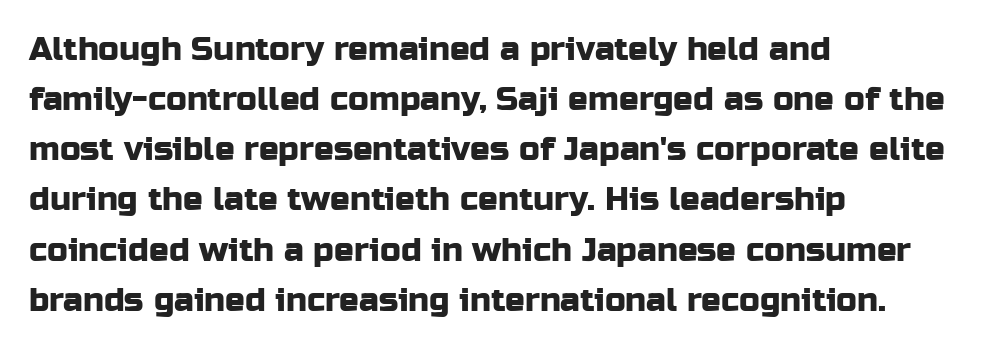
{"serif": "no", "italic": "no", "width": "normal", "stroke_contrast": "low", "x_height": "medium", "monospaced": "no", "underline": "no", "align": "left", "line_spacing": "normal", "line_spacing_ratio": 1.52, "letter_spacing": "normal", "letter_spacing_em": 0.0, "glyph_px": 33}
